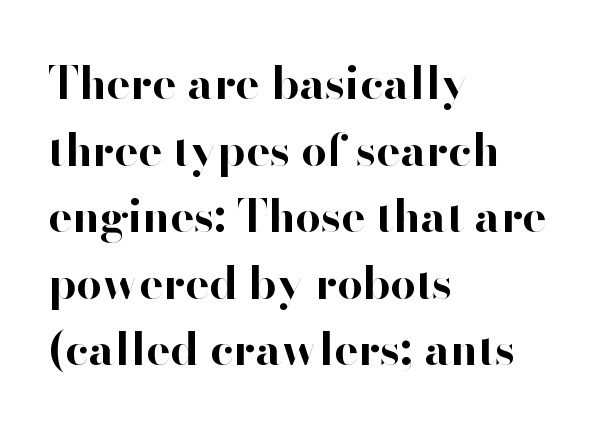
The image shows 45 px bold sans-serif type, upright; set left-aligned, normal line spacing (1.48x), normal letter spacing, not underlined; high stroke contrast and a small x-height.
